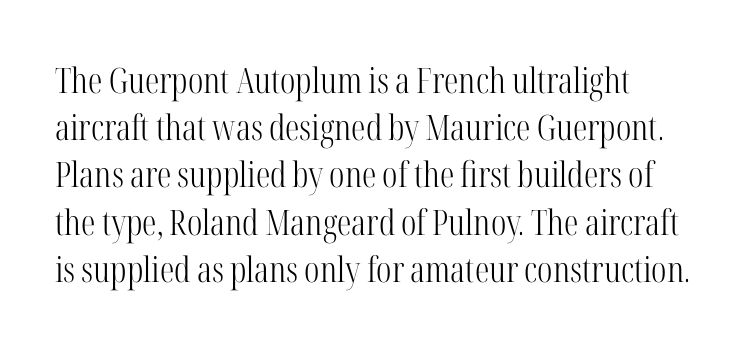
Q: Is the text bold? A: No.
Q: Is the text italic (slanted)? A: No, it is upright.
Q: Is the typeface a serif or a sans-serif typeface? A: Serif.
Q: Is the text underlined? A: No.
Q: How is the paragraph aligned? A: Left-aligned.
Q: Is the spacing between letters normal or unusually wide? A: Normal.
Q: Is the spacing between lines tight, normal or loose? A: Normal.
Q: Width (condensed, normal, or wide)? A: Condensed.
Q: Stroke contrast? A: High.
Q: x-height? A: Medium.
Q: Monospaced? A: No.
